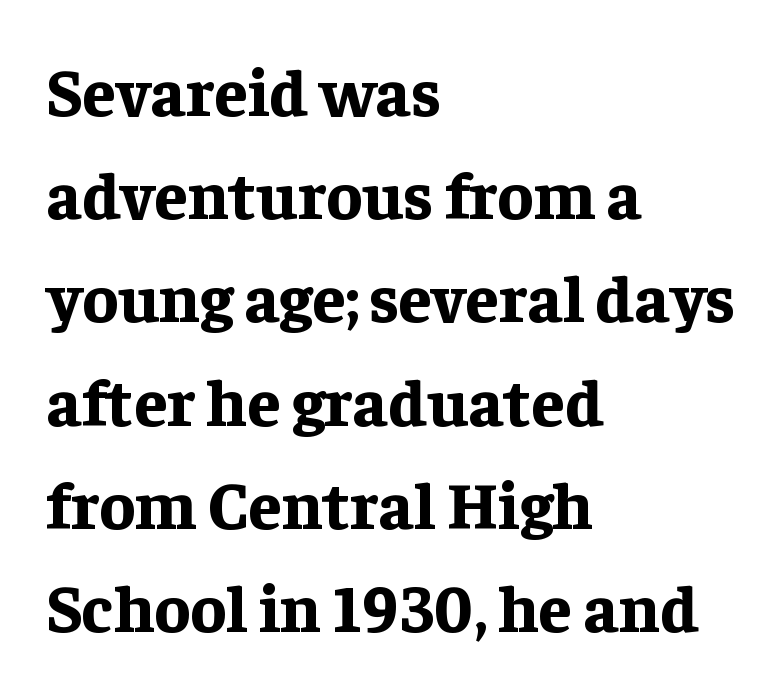
{"serif": "yes", "italic": "no", "bold": "yes", "weight": "bold", "width": "normal", "stroke_contrast": "low", "x_height": "medium", "monospaced": "no", "underline": "no", "align": "left", "line_spacing": "normal", "line_spacing_ratio": 1.54, "letter_spacing": "normal", "letter_spacing_em": 0.0, "glyph_px": 67}
